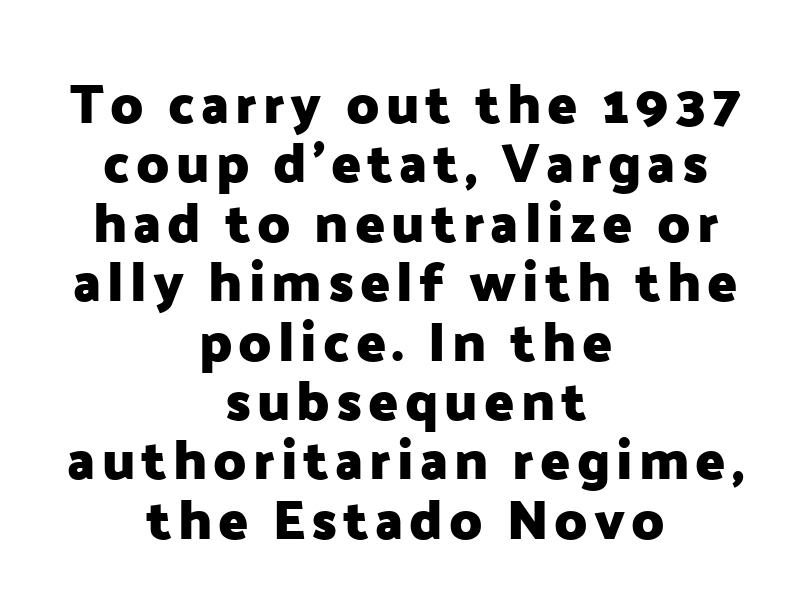
Its strokes are broad and dark, the hallmark of bold type. Are there feet on the stems? There aren't — it's a sans. Posture: straight, roman, zero tilt. Interline gaps are noticeably narrow in this sample.
